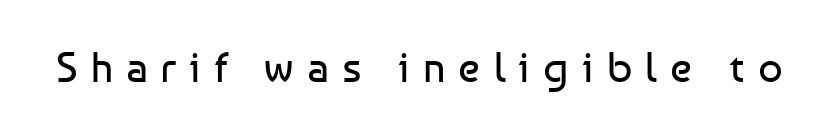
Q: Is the text bold? A: No.
Q: Is the text italic (slanted)? A: No, it is upright.
Q: Is the typeface a serif or a sans-serif typeface? A: Sans-serif.
Q: Is the text underlined? A: No.
Q: Is the spacing between letters normal or unusually wide? A: Unusually wide.
Q: Width (condensed, normal, or wide)? A: Normal.
Q: Stroke contrast? A: Low.
Q: x-height? A: Medium.
Q: Monospaced? A: No.
